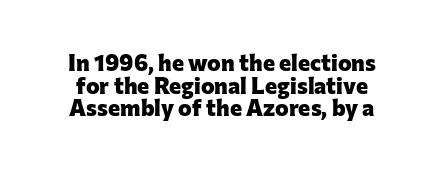
The passage shown has conventional tracking throughout. Just letters on the line, the space beneath them empty. Students, this is bold: see how much ink each stroke carries. Ascenders rise straight up at ninety degrees.
